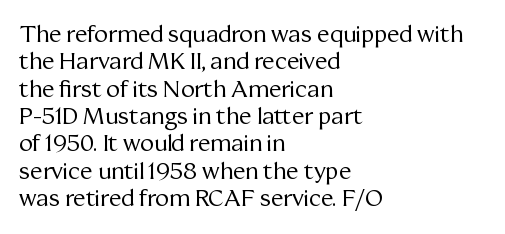
Q: Is the text bold? A: No.
Q: Is the text italic (slanted)? A: No, it is upright.
Q: Is the text underlined? A: No.
Q: How is the paragraph aligned? A: Left-aligned.
Q: Is the spacing between letters normal or unusually wide? A: Normal.
